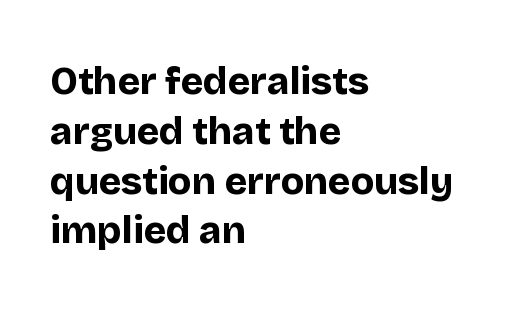
The image shows 38 px bold sans-serif type, upright; set left-aligned, normal line spacing (1.31x), normal letter spacing, not underlined; low stroke contrast and a large x-height.
